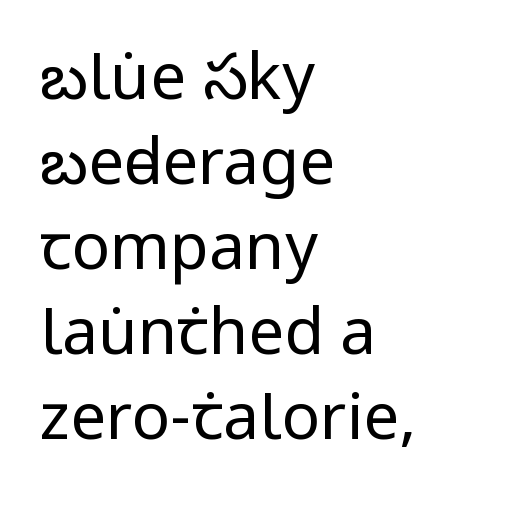
A typesetter would label this face a sans. Posture: vertical. Left-aligned paragraph, ragged on the right. Caption: face not bold, strokes unweighted. Tracking value appears to be zero — textbook default spacing. What's the leading like? Ordinary, nothing unusual.
